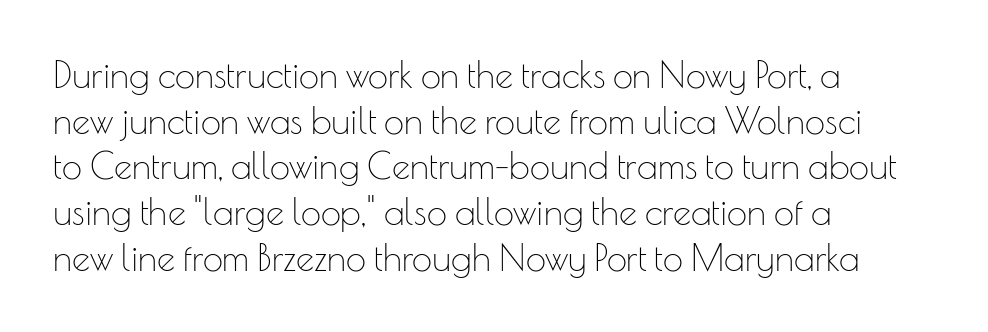
The image shows 36 px thin sans-serif type, upright; set left-aligned, normal line spacing (1.27x), normal letter spacing, not underlined; low stroke contrast and a small x-height.
